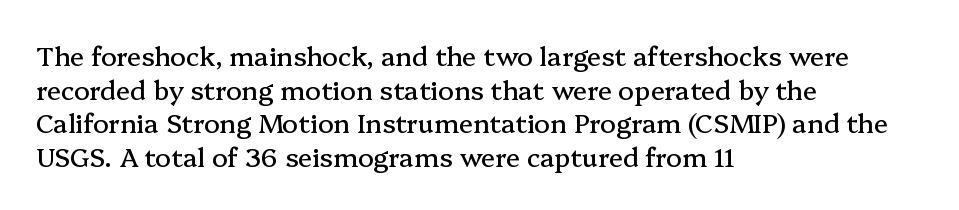
The zone under the glyphs is completely vacant. Line starts are locked; line ends wander. Look at the tracking — it's just the regular setting, nothing added. Horizontal bands of white between lines are of average thickness.
